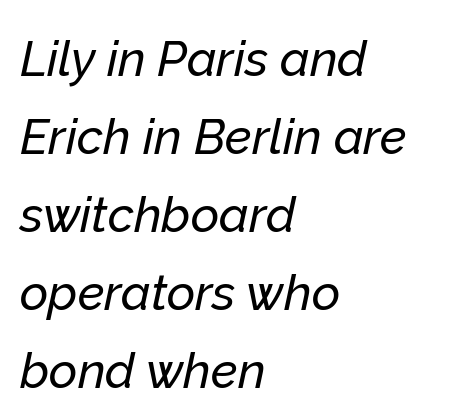
{"italic": "yes", "lean": "right", "slant_degrees": 12, "width": "normal", "stroke_contrast": "low", "x_height": "medium", "monospaced": "no", "underline": "no", "align": "left", "line_spacing": "normal", "line_spacing_ratio": 1.59, "letter_spacing": "normal", "letter_spacing_em": 0.0, "glyph_px": 49}
